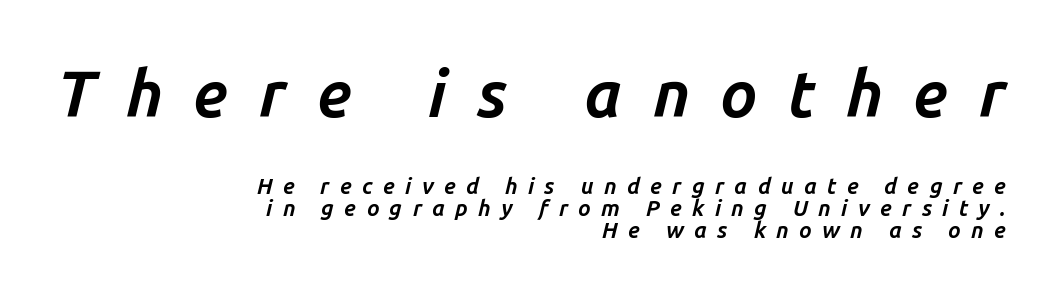
The image shows 65 px bold type, italic (leaning right); set right-aligned, tight line spacing (1.01x), unusually wide letter spacing (+0.47 em), not underlined; the first (top) block is 2.95x larger; low stroke contrast and a medium x-height.
